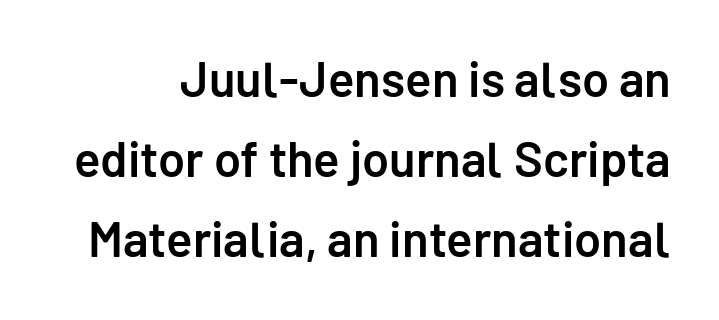
{"serif": "no", "italic": "no", "bold": "semi", "weight": "semibold", "width": "normal", "stroke_contrast": "low", "x_height": "medium", "monospaced": "no", "underline": "no", "line_spacing": "normal", "line_spacing_ratio": 1.63, "letter_spacing": "normal", "letter_spacing_em": 0.0, "glyph_px": 49}
